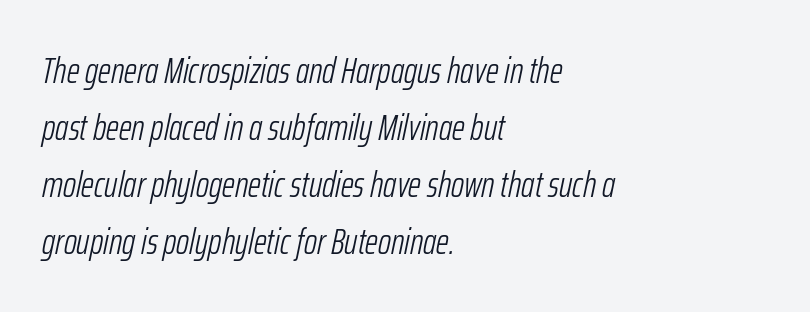
The image shows 36 px light, condensed type, italic (leaning right); set left-aligned, normal line spacing (1.58x), normal letter spacing, not underlined; low stroke contrast and a medium x-height.
